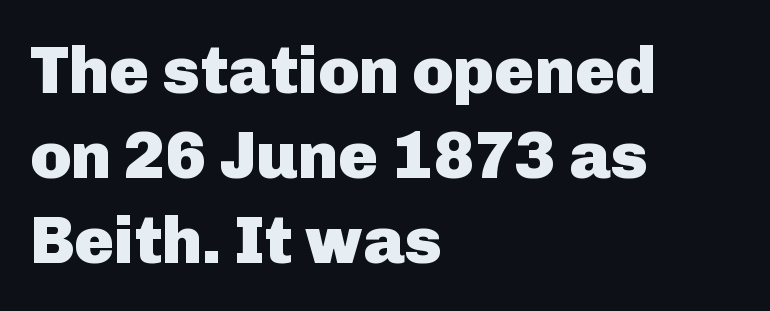
The image shows 67 px heavy sans-serif type, upright; set left-aligned, normal line spacing (1.27x), normal letter spacing, not underlined; low stroke contrast and a medium x-height.
